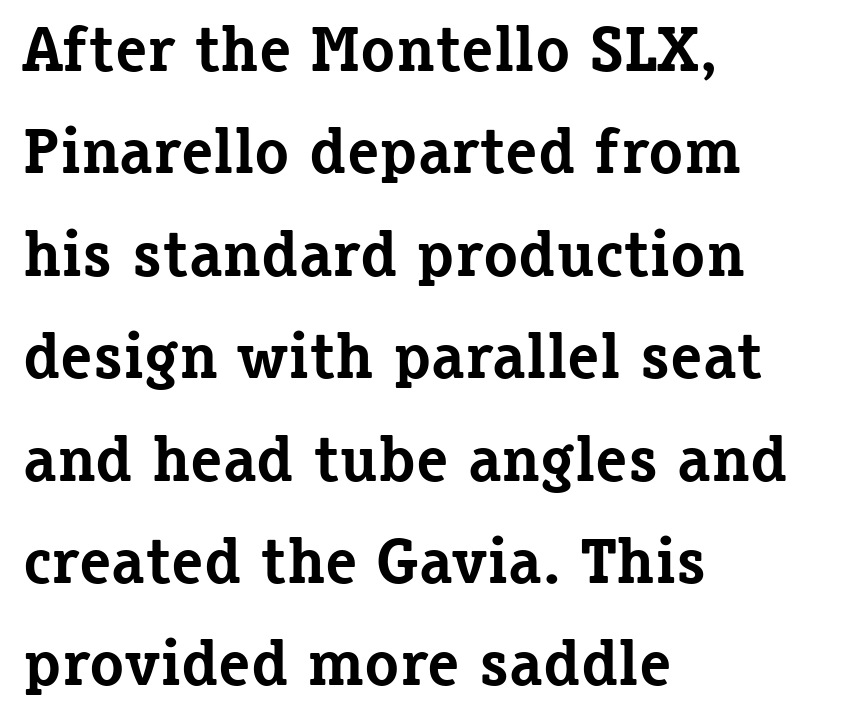
The image shows 64 px bold serif type, upright; set left-aligned, normal line spacing (1.6x), normal letter spacing, not underlined; low stroke contrast and a medium x-height.
